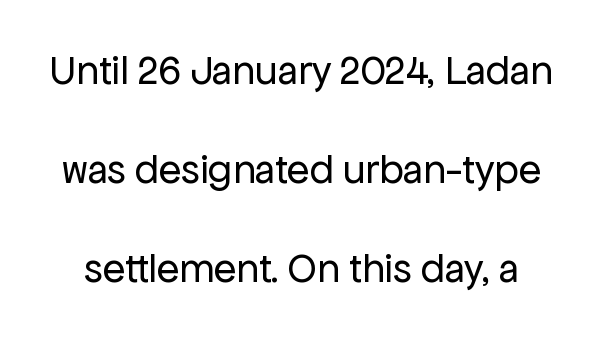
{"serif": "no", "italic": "no", "bold": "no", "weight": "regular", "width": "normal", "stroke_contrast": "low", "x_height": "medium", "monospaced": "no", "underline": "no", "line_spacing": "loose", "line_spacing_ratio": 2.41, "letter_spacing": "normal", "letter_spacing_em": 0.0, "glyph_px": 41}
